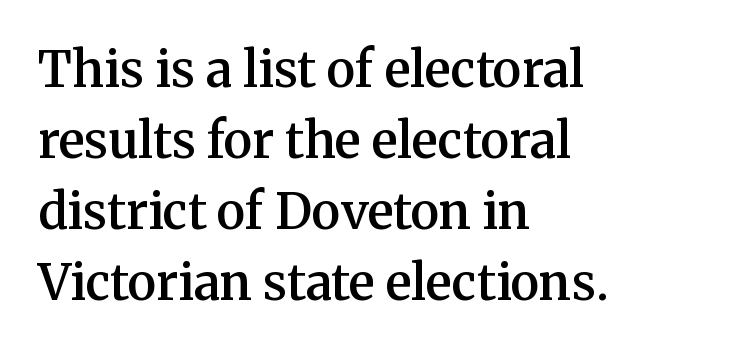
{"serif": "yes", "italic": "no", "bold": "semi", "weight": "semibold", "width": "normal", "stroke_contrast": "medium", "x_height": "medium", "monospaced": "no", "underline": "no", "align": "left", "line_spacing": "normal", "line_spacing_ratio": 1.45, "letter_spacing": "normal", "letter_spacing_em": 0.0, "glyph_px": 49}
